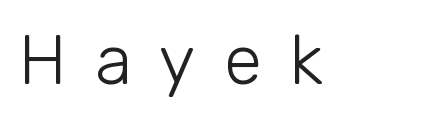
Q: Is the text bold? A: No.
Q: Is the text italic (slanted)? A: No, it is upright.
Q: Is the typeface a serif or a sans-serif typeface? A: Sans-serif.
Q: Is the text underlined? A: No.
Q: Is the spacing between letters normal or unusually wide? A: Unusually wide.
Q: Width (condensed, normal, or wide)? A: Normal.
Q: Stroke contrast? A: Low.
Q: x-height? A: Medium.
Q: Monospaced? A: No.
